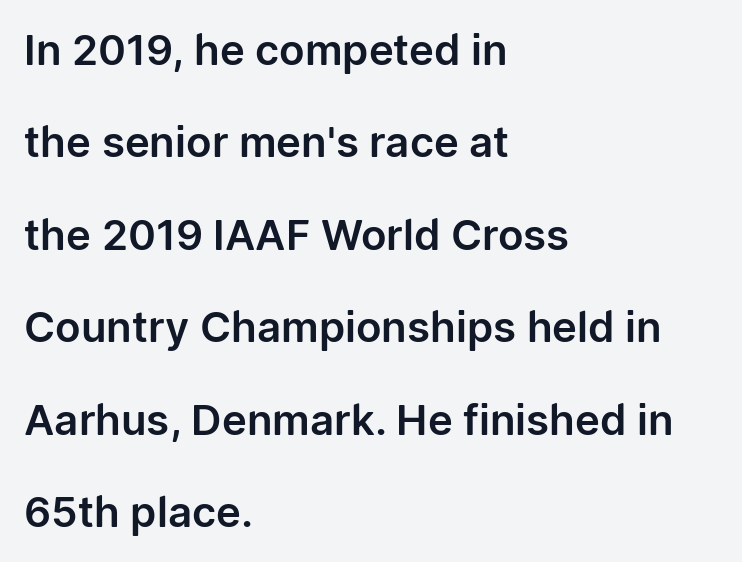
Q: Is the text italic (slanted)? A: No, it is upright.
Q: Is the typeface a serif or a sans-serif typeface? A: Sans-serif.
Q: Is the text underlined? A: No.
Q: How is the paragraph aligned? A: Left-aligned.
Q: Is the spacing between letters normal or unusually wide? A: Normal.
Q: Is the spacing between lines tight, normal or loose? A: Loose.
Q: Width (condensed, normal, or wide)? A: Normal.
Q: Stroke contrast? A: Low.
Q: x-height? A: Medium.
Q: Monospaced? A: No.
